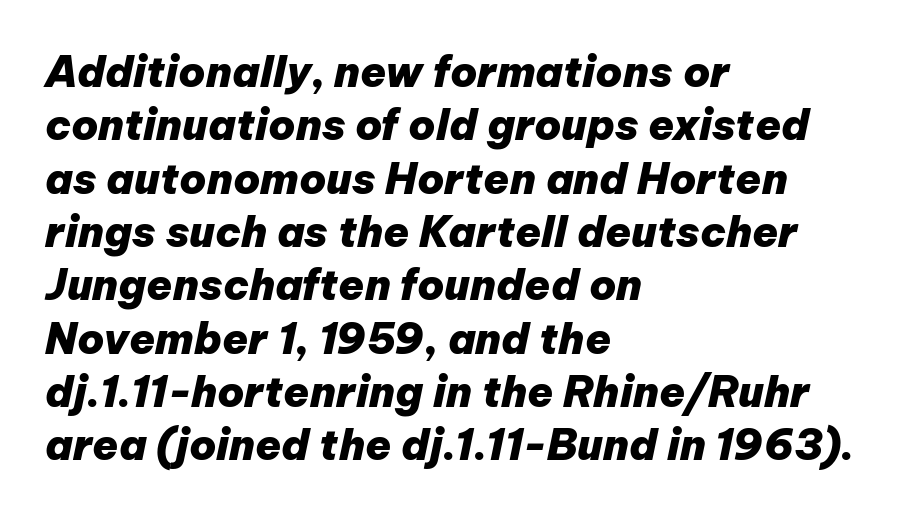
{"italic": "yes", "lean": "right", "slant_degrees": 12, "bold": "yes", "weight": "heavy", "width": "normal", "stroke_contrast": "low", "x_height": "medium", "monospaced": "no", "underline": "no", "align": "left", "line_spacing": "normal", "line_spacing_ratio": 1.27, "letter_spacing": "normal", "letter_spacing_em": 0.0, "glyph_px": 42}
